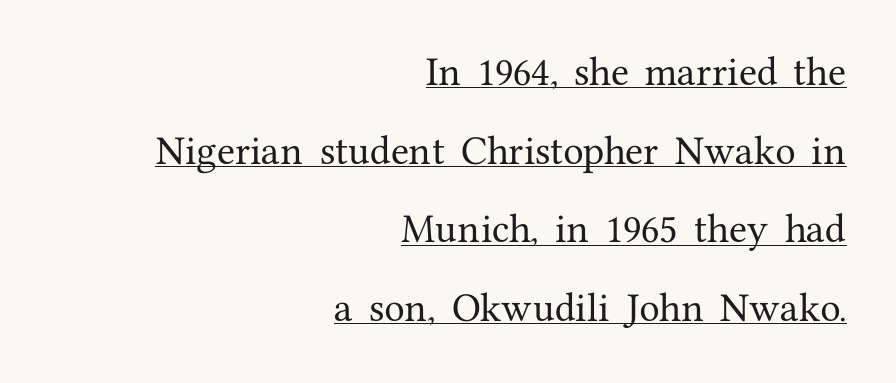
The image shows 33 px serif type, upright; set right-aligned, loose line spacing (2.38x), normal letter spacing, underlined; medium stroke contrast and a medium x-height.
